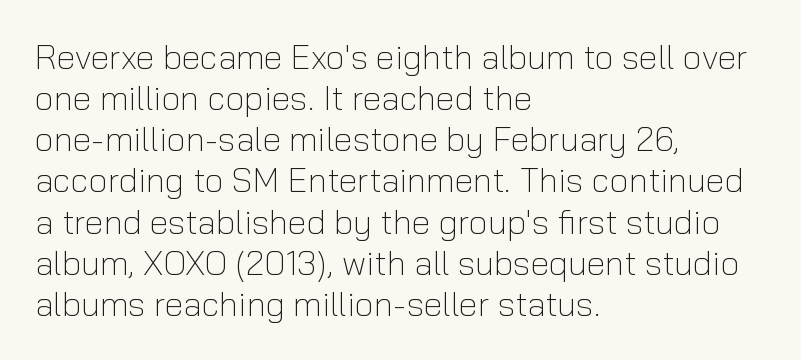
Serifs: no, the terminals of the letterforms are clean. The glyphs are unaccompanied by any horizontal stroke below them. The paragraph has a hard left edge and a soft right edge. Upright lettering throughout. These glyphs show unthickened strokes, regular width or finer.
